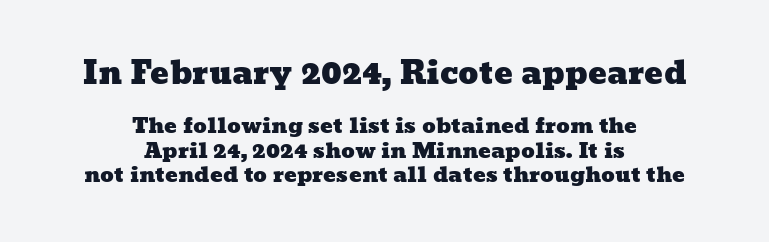
Caption: upper text group enlarged, lower text group reduced. The passage is arranged like a title page — every line centered. Tracking value appears to be zero — textbook default spacing. Is this a fixed-width face? No — the glyphs have proportional, varying widths. Each row of text sits above clean, open space.
